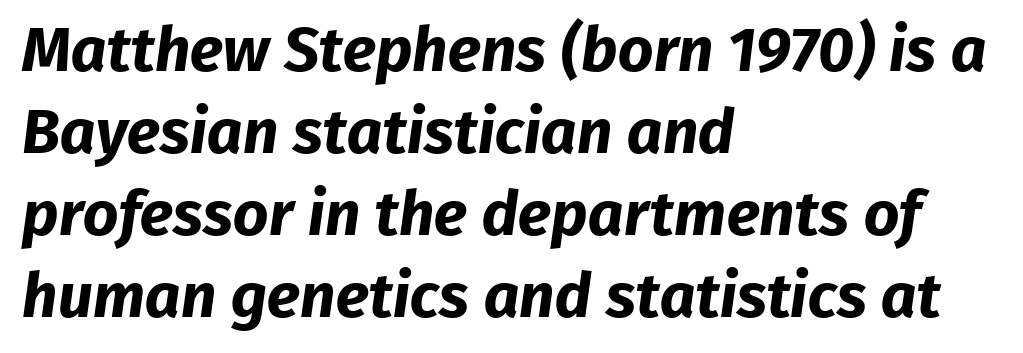
{"serif": "no", "bold": "yes", "weight": "bold", "width": "normal", "stroke_contrast": "low", "x_height": "medium", "monospaced": "no", "underline": "no", "align": "left", "line_spacing": "normal", "line_spacing_ratio": 1.32, "letter_spacing": "normal", "letter_spacing_em": 0.0, "glyph_px": 62}
